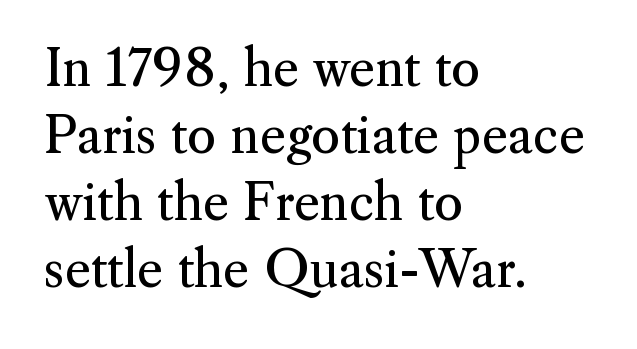
{"serif": "yes", "italic": "no", "bold": "no", "weight": "regular", "width": "normal", "stroke_contrast": "medium", "x_height": "small", "monospaced": "no", "underline": "no", "align": "left", "line_spacing": "normal", "line_spacing_ratio": 1.34, "letter_spacing": "normal", "letter_spacing_em": 0.0, "glyph_px": 50}
